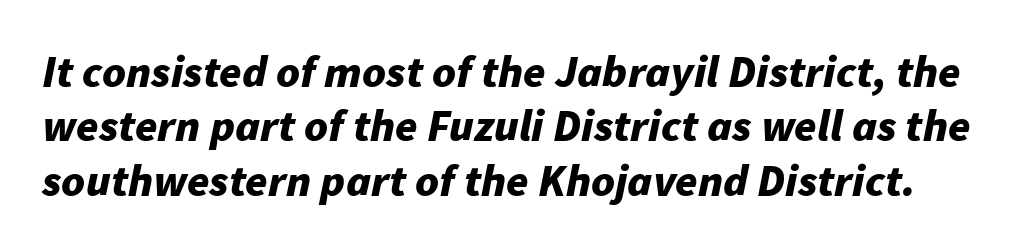
Q: Is the text bold? A: Yes.
Q: Is the text italic (slanted)? A: Yes, it leans right by about 11 degrees.
Q: Is the text underlined? A: No.
Q: Is the spacing between letters normal or unusually wide? A: Normal.
Q: Width (condensed, normal, or wide)? A: Normal.
Q: Stroke contrast? A: Low.
Q: x-height? A: Medium.
Q: Monospaced? A: No.
